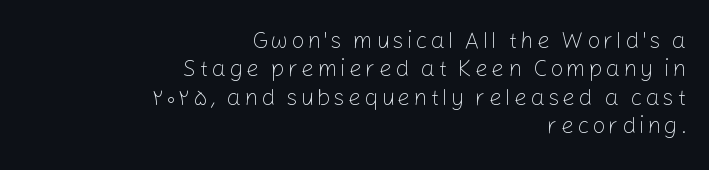
Short and long lines alike share a common ending point at right. Does the lettering tilt? It doesn't — this is upright. Honestly, there is no underline to notice here at all. A quiet, ordinary-to-light weight characterises the typeface.
